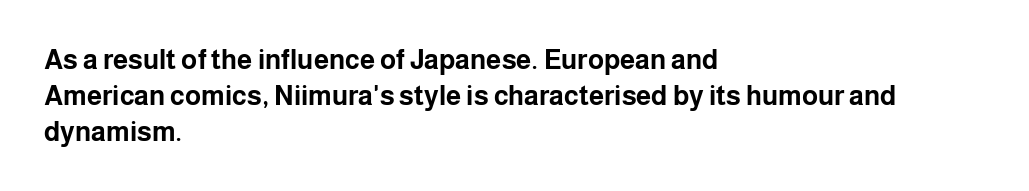
The image shows 27 px bold type, upright; set left-aligned, normal line spacing (1.33x), normal letter spacing, not underlined.
